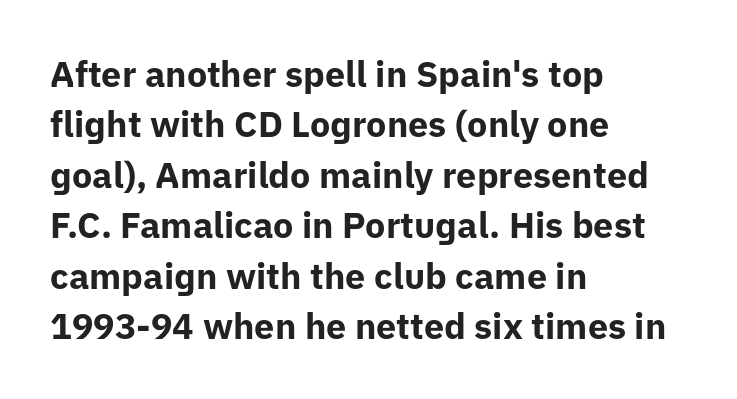
This sample uses plain, unmodified letter spacing. Spacing verdict: proportional, widths tailored to each character. Regarding leading, the lines here are spaced in the standard way. The string is rendered with underlining switched off. A dark, heavy texture on the line: the type is bold.
